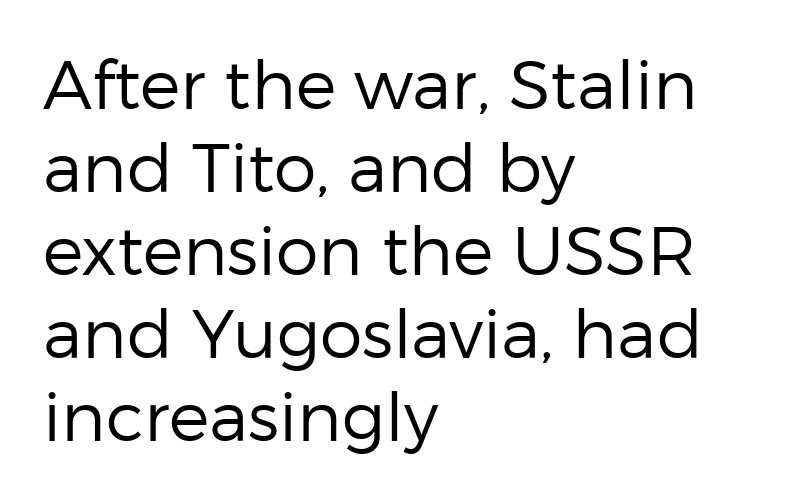
{"serif": "no", "italic": "no", "bold": "no", "weight": "regular", "width": "normal", "stroke_contrast": "low", "x_height": "medium", "monospaced": "no", "underline": "no", "align": "left", "line_spacing_ratio": 1.22, "letter_spacing": "normal", "letter_spacing_em": 0.0, "glyph_px": 68}
